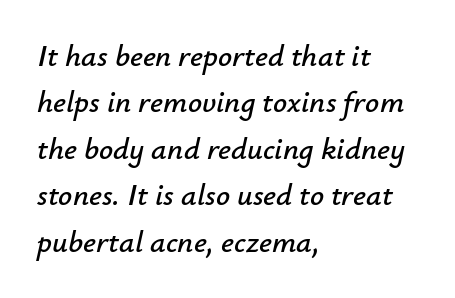
How are the letters spaced? Ordinarily, with no added tracking. Yep, that's italic — everything's leaning. You could not count columns in this text — the font is proportionally spaced. The foot of each line stays bare and open. The paragraph has a hard left edge and a soft right edge. Is there much room between lines? A standard amount, neither cramped nor airy.
